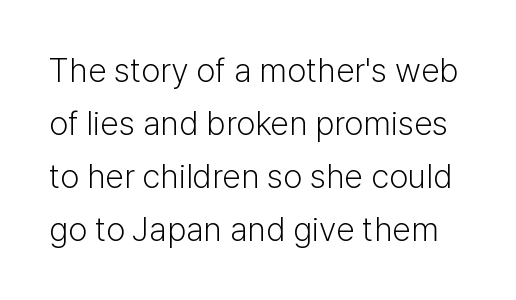
The image shows 34 px light sans-serif type, upright; set normal line spacing (1.56x), normal letter spacing, not underlined; low stroke contrast and a medium x-height.
